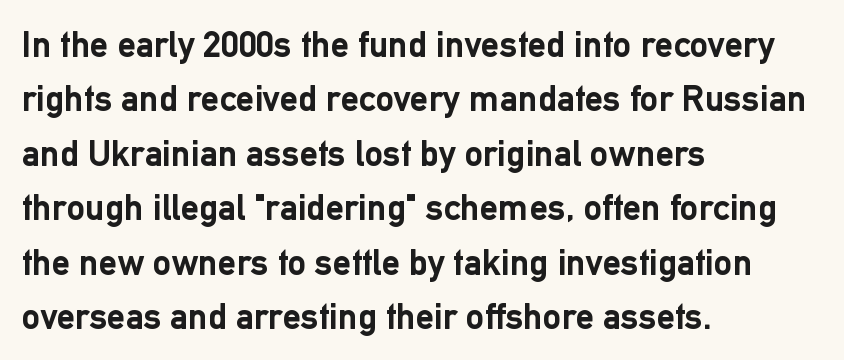
The image shows 37 px semibold sans-serif type, upright; set left-aligned, normal line spacing (1.47x), normal letter spacing, not underlined; low stroke contrast and a medium x-height.
